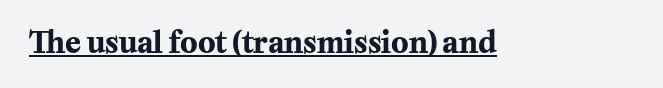
The image shows 29 px bold serif type, upright; set normal letter spacing, underlined; medium stroke contrast and a medium x-height.
